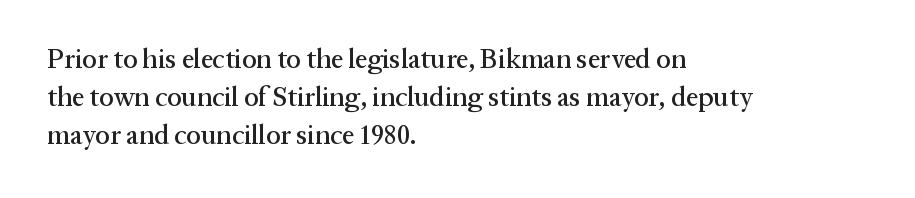
The image shows 27 px text type, upright; set left-aligned, normal line spacing (1.4x), normal letter spacing, not underlined.
